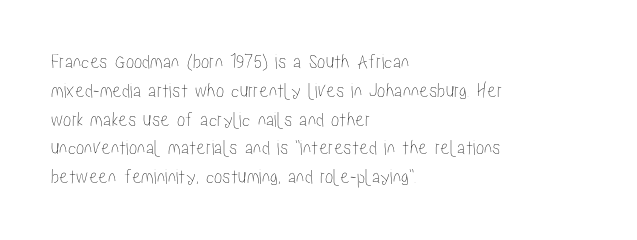
Q: Is the text italic (slanted)? A: No, it is upright.
Q: Is the text underlined? A: No.
Q: How is the paragraph aligned? A: Left-aligned.
Q: Is the spacing between letters normal or unusually wide? A: Normal.
Q: Is the spacing between lines tight, normal or loose? A: Normal.
